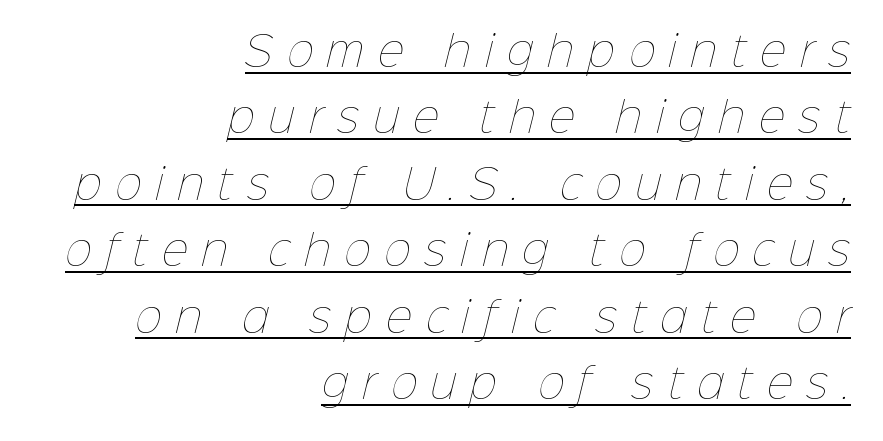
{"bold": "no", "weight": "thin", "width": "normal", "stroke_contrast": "low", "x_height": "medium", "monospaced": "no", "underline": "yes", "align": "right", "line_spacing": "normal", "line_spacing_ratio": 1.62, "letter_spacing": "wide", "letter_spacing_em": 0.34, "glyph_px": 41}
